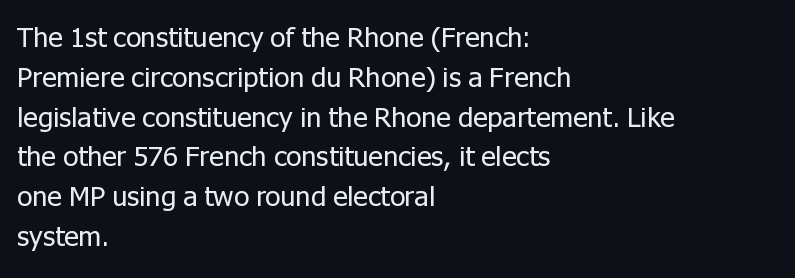
The lines sit at an ordinary, default distance from one another. This is roman type, the default non-slanted kind. You can tell from the bare stems that sans-serif type was used. Beneath every word, the page is bare.
